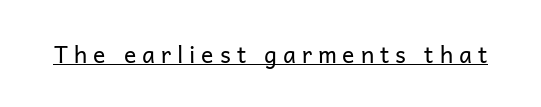
The image shows 23 px text type, upright; set unusually wide letter spacing (+0.26 em), underlined.
